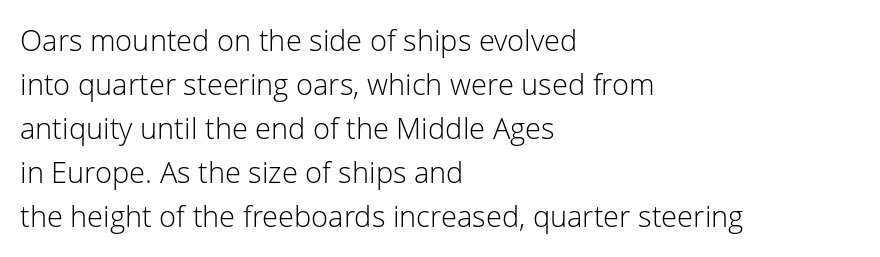
{"serif": "no", "italic": "no", "bold": "no", "weight": "light", "width": "normal", "stroke_contrast": "low", "x_height": "medium", "monospaced": "no", "underline": "no", "align": "left", "line_spacing": "normal", "line_spacing_ratio": 1.52, "letter_spacing": "normal", "letter_spacing_em": 0.0, "glyph_px": 29}
